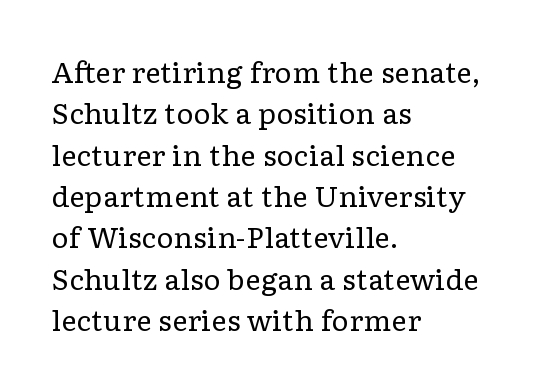
The image shows 27 px text type, upright; set left-aligned, normal line spacing (1.53x), normal letter spacing, not underlined.
